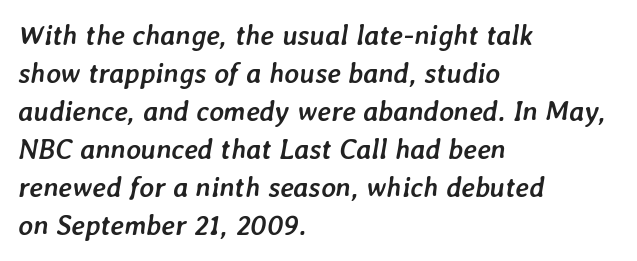
{"italic": "yes", "lean": "right", "slant_degrees": 7, "bold": "yes", "weight": "semibold", "width": "normal", "stroke_contrast": "low", "x_height": "medium", "monospaced": "no", "underline": "no", "align": "left", "line_spacing": "normal", "line_spacing_ratio": 1.36, "letter_spacing": "normal", "letter_spacing_em": 0.0, "glyph_px": 28}
